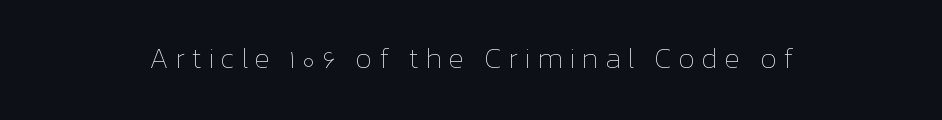
Q: Is the text bold? A: No.
Q: Is the text italic (slanted)? A: No, it is upright.
Q: Is the text underlined? A: No.
Q: How is the paragraph aligned? A: Centered.
Q: Is the spacing between letters normal or unusually wide? A: Unusually wide.
Q: Width (condensed, normal, or wide)? A: Normal.
Q: Stroke contrast? A: Low.
Q: x-height? A: Medium.
Q: Monospaced? A: No.
